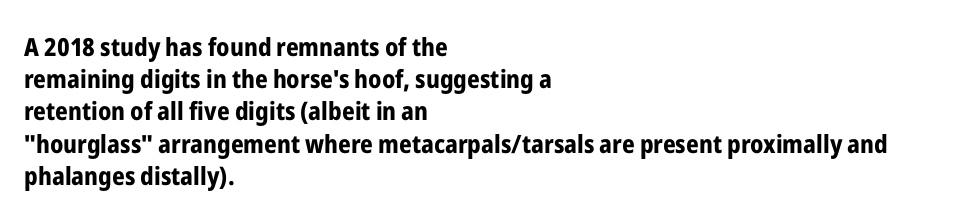
The image shows 25 px bold type, upright; set left-aligned, normal line spacing (1.29x), normal letter spacing, not underlined.
